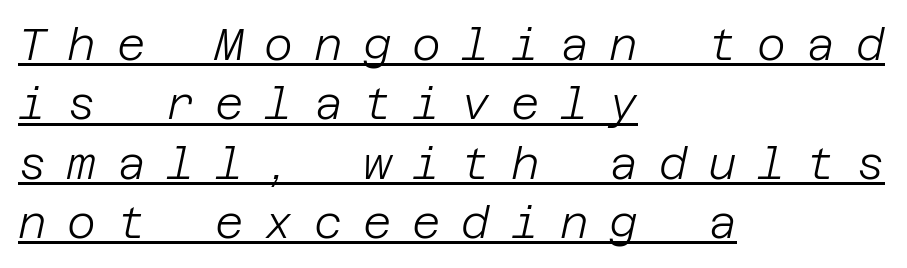
Q: Is the text bold? A: No.
Q: Is the text italic (slanted)? A: Yes, it leans right by about 12 degrees.
Q: Is the text underlined? A: Yes.
Q: How is the paragraph aligned? A: Left-aligned.
Q: Is the spacing between letters normal or unusually wide? A: Unusually wide.
Q: Is the spacing between lines tight, normal or loose? A: Normal.
Q: Width (condensed, normal, or wide)? A: Normal.
Q: Stroke contrast? A: Low.
Q: x-height? A: Large.
